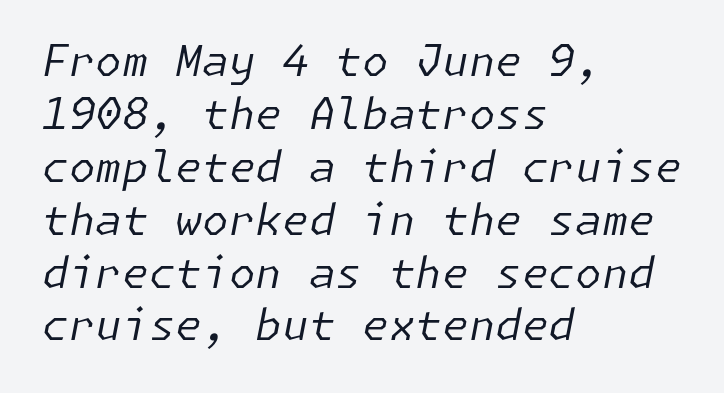
The words here are not underlined. A light-to-regular cut is what we see here. The passage shown has conventional tracking throughout. A classic flush-left, rag-right setting is used for this passage.
